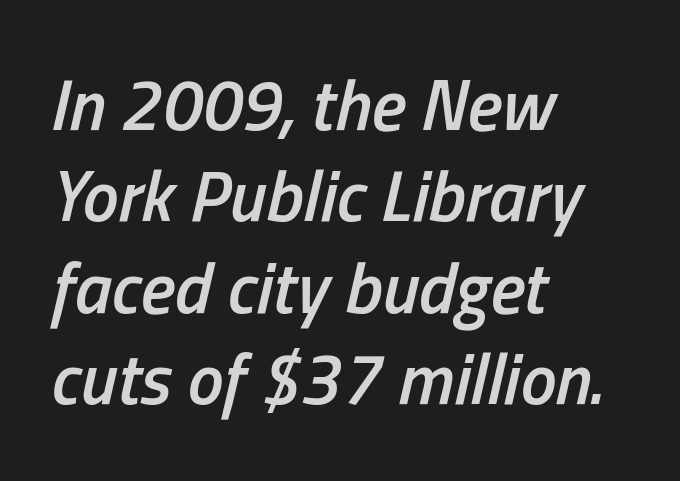
Q: Is the text bold? A: Semi-bold.
Q: Is the text italic (slanted)? A: Yes, it leans right by about 13 degrees.
Q: Is the text underlined? A: No.
Q: How is the paragraph aligned? A: Left-aligned.
Q: Is the spacing between letters normal or unusually wide? A: Normal.
Q: Is the spacing between lines tight, normal or loose? A: Normal.
Q: Width (condensed, normal, or wide)? A: Condensed.
Q: Stroke contrast? A: Low.
Q: x-height? A: Medium.
Q: Monospaced? A: No.
